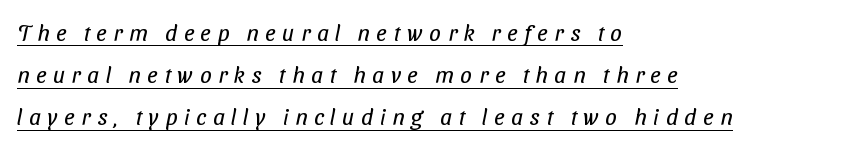
{"bold": "no", "underline": "yes", "align": "left", "line_spacing_ratio": 1.83, "letter_spacing": "wide", "letter_spacing_em": 0.29, "glyph_px": 23}
